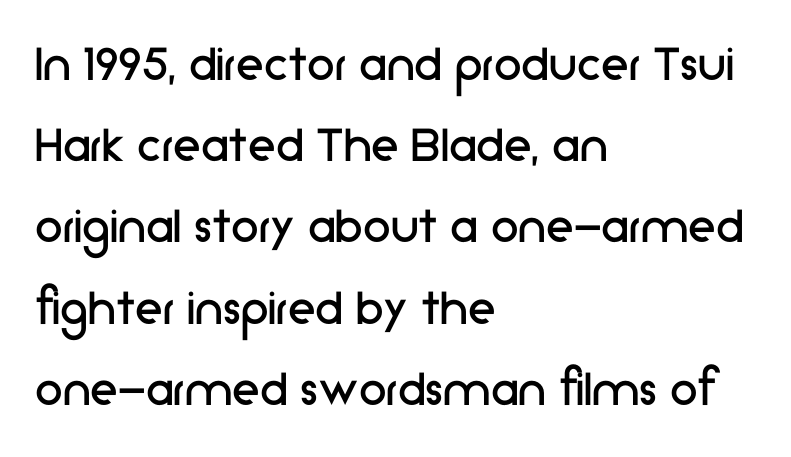
Proportional: the letters do not fall into vertical columns. This rendering uses left alignment, leaving the right contour irregular. Bare-footed words on every line. Caption: face not bold, strokes unweighted.
